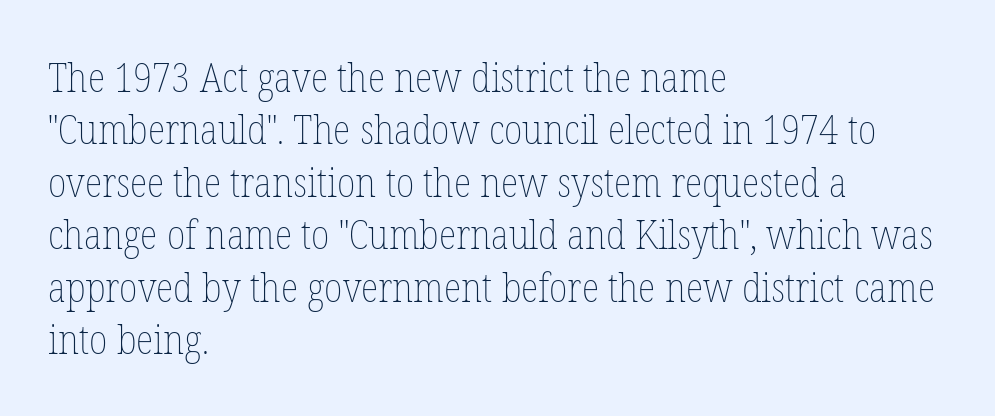
{"italic": "no", "bold": "no", "weight": "thin", "width": "condensed", "stroke_contrast": "low", "x_height": "medium", "monospaced": "no", "underline": "no", "align": "left", "line_spacing": "normal", "line_spacing_ratio": 1.28, "letter_spacing": "normal", "letter_spacing_em": 0.0, "glyph_px": 41}
